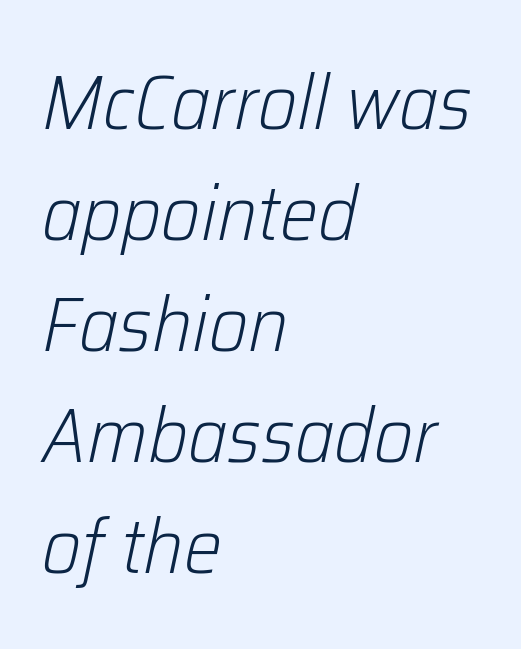
{"italic": "yes", "lean": "right", "slant_degrees": 12, "bold": "no", "weight": "light", "width": "normal", "stroke_contrast": "low", "x_height": "medium", "monospaced": "no", "underline": "no", "align": "left", "line_spacing": "normal", "line_spacing_ratio": 1.46, "letter_spacing": "normal", "letter_spacing_em": 0.0, "glyph_px": 76}
